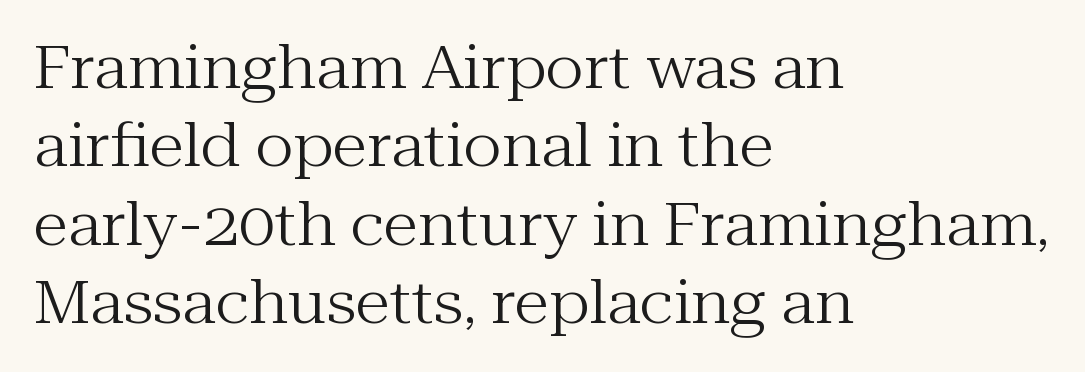
Unbolded letterforms with no extra heft. Is the letter spacing exaggerated? No — it looks like the ordinary default. Tall strokes in this sample are plumb rather than angled. Short and long lines alike share a common starting point at left. Check the space under the baseline: it is left empty. You could not count columns in this text — the font is proportionally spaced.
